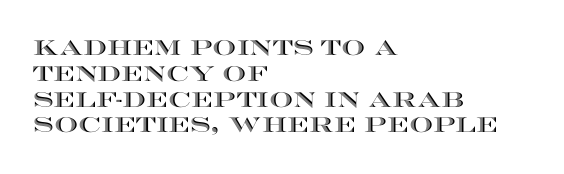
{"italic": "no", "underline": "no", "align": "left", "line_spacing_ratio": 1.23, "letter_spacing": "normal", "letter_spacing_em": 0.0, "glyph_px": 21}
